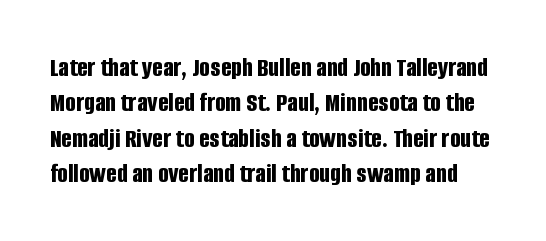
Q: Is the text bold? A: Yes.
Q: Is the text italic (slanted)? A: No, it is upright.
Q: Is the typeface a serif or a sans-serif typeface? A: Sans-serif.
Q: Is the text underlined? A: No.
Q: Is the spacing between letters normal or unusually wide? A: Normal.
Q: Is the spacing between lines tight, normal or loose? A: Normal.
Q: Width (condensed, normal, or wide)? A: Condensed.
Q: Stroke contrast? A: Low.
Q: x-height? A: Large.
Q: Monospaced? A: No.
